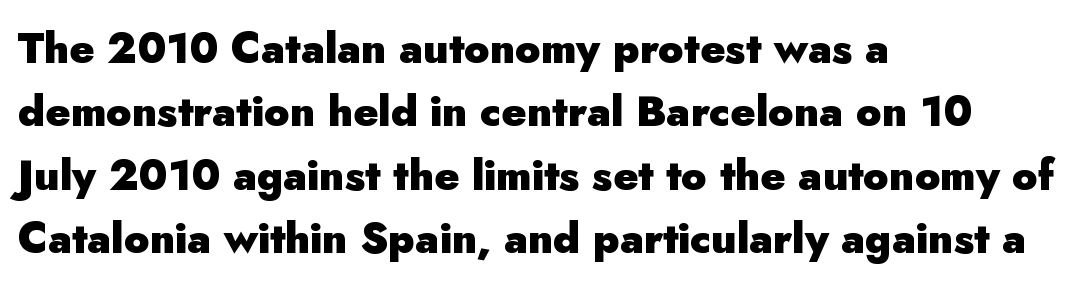
Notice how the stems are strictly vertical — no italics here. These lines carry a lot of weight — the face is fully bold. This is sans-serif lettering, the kind often seen on screens and signage. Normally led — the rows are evenly, conventionally spaced. The passage shown is not underscored anywhere.
